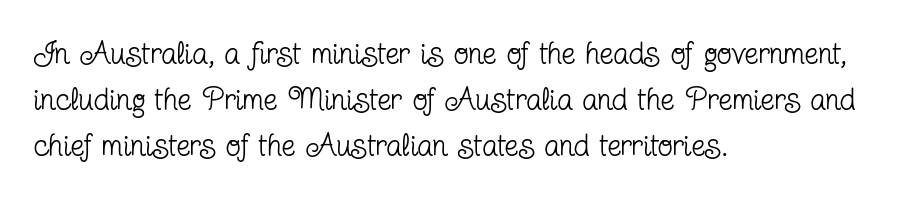
{"serif": "yes", "italic": "no", "bold": "no", "weight": "regular", "width": "condensed", "stroke_contrast": "low", "x_height": "medium", "monospaced": "no", "underline": "no", "align": "left", "line_spacing": "normal", "line_spacing_ratio": 1.48, "letter_spacing": "normal", "letter_spacing_em": 0.0, "glyph_px": 31}
